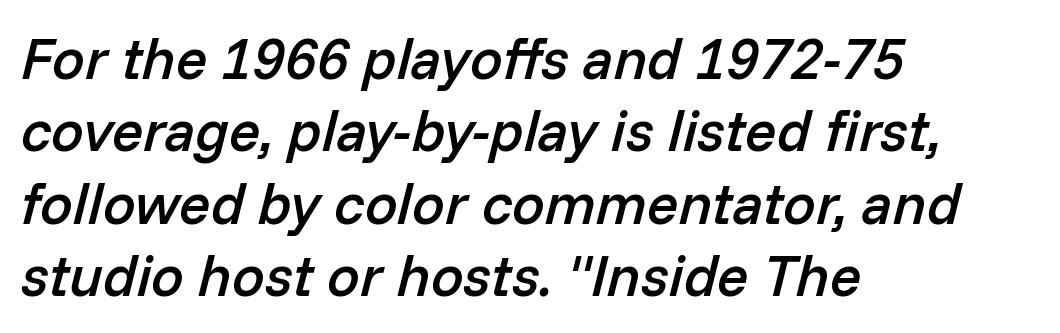
{"italic": "yes", "lean": "right", "slant_degrees": 14, "bold": "semi", "weight": "semibold", "width": "normal", "stroke_contrast": "low", "x_height": "medium", "monospaced": "no", "underline": "no", "align": "left", "line_spacing": "normal", "line_spacing_ratio": 1.25, "letter_spacing": "normal", "letter_spacing_em": 0.0, "glyph_px": 58}
